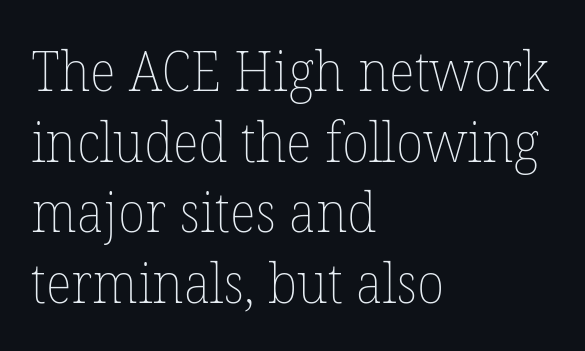
Ink coverage per letter is moderate at most. Spacing verdict: proportional, widths tailored to each character. Students, observe: this is what conventionally led text looks like. Inter-character spacing is left at the font's built-in metrics. Designer's note — italics off, roman on. Lines of text with bare space underneath.
